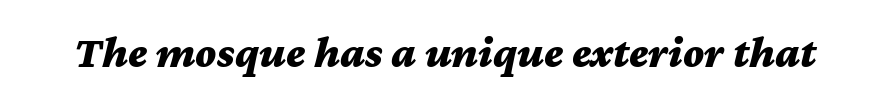
When letters slant like this, we call the style italic. Varying glyph widths throughout — classic text-font behaviour. Caption: standard tracking, unaltered. Underline: absent.
